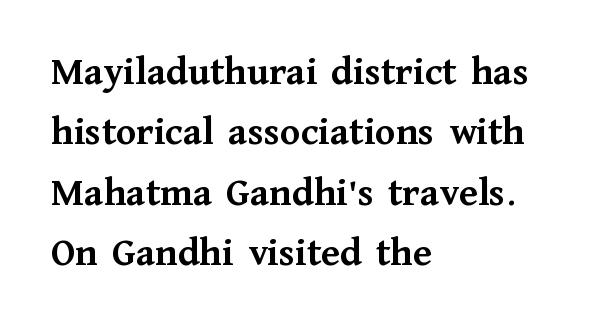
These lines are rendered in a variable-pitch font. The designer went with a serif here, giving each stem small feet. A dark, heavy texture on the line: the type is bold. If you measured baseline to baseline, you'd find a middling distance.
